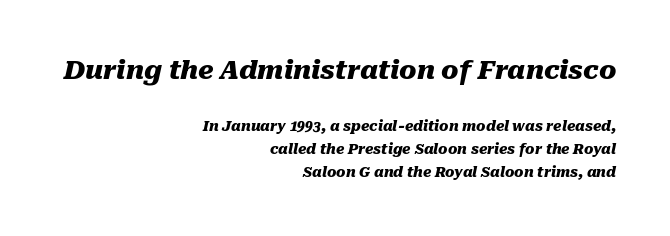
What stands out about the letter spacing? Nothing — it is the standard amount. Does the leading feel generous? No, just average. The paragraph has a hard right edge and a soft left edge. Pretty heavy lettering here — definitely bold. Type size steps down from the first block to the second. No word sits above an underline.
